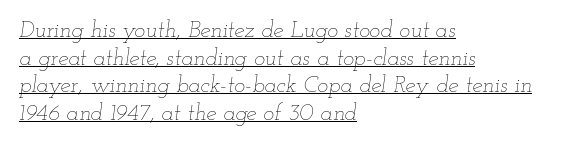
The image shows 23 px text type, italic (leaning right); set left-aligned, line spacing 1.2x, normal letter spacing, underlined.
